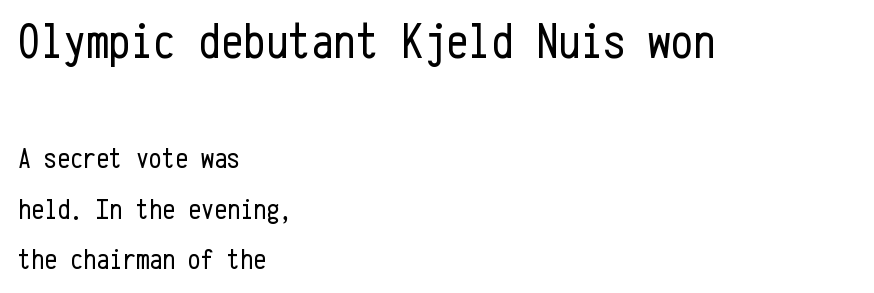
Q: Is the text bold? A: No.
Q: Is the text italic (slanted)? A: No, it is upright.
Q: Is the typeface a serif or a sans-serif typeface? A: Sans-serif.
Q: Is the text underlined? A: No.
Q: How is the paragraph aligned? A: Left-aligned.
Q: Is the spacing between letters normal or unusually wide? A: Normal.
Q: Which block of text is set in a larger size, the first (top) or the second (bottom)? A: The first (top) one.
Q: Width (condensed, normal, or wide)? A: Condensed.
Q: Stroke contrast? A: Low.
Q: x-height? A: Medium.
Q: Monospaced? A: Yes.
